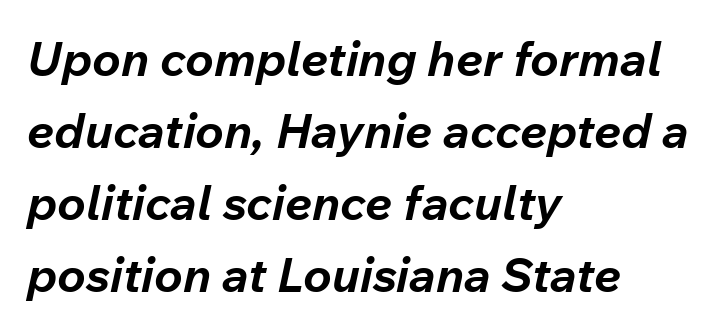
The image shows 48 px bold type, italic (leaning right); set left-aligned, normal line spacing (1.5x), normal letter spacing, not underlined; low stroke contrast and a medium x-height.
